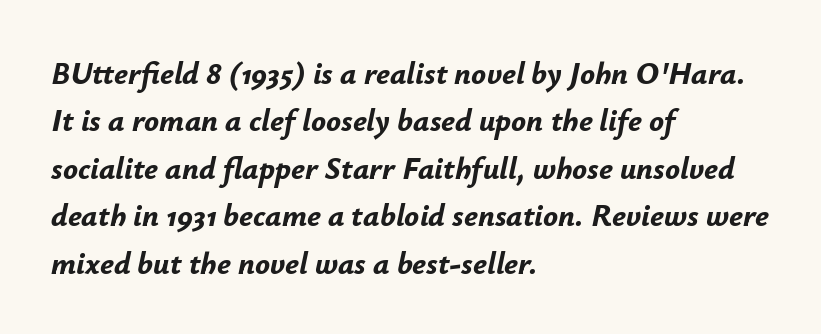
The image shows 31 px bold type, italic (leaning right); set left-aligned, normal line spacing (1.53x), normal letter spacing, not underlined; low stroke contrast and a small x-height.
